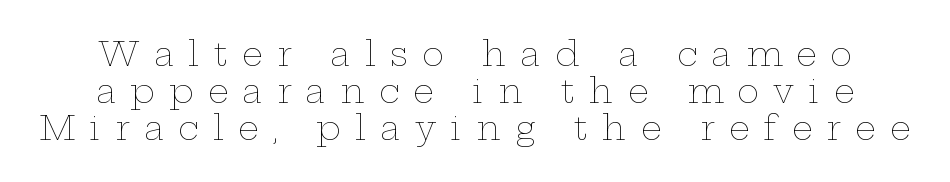
{"italic": "no", "bold": "no", "weight": "thin", "width": "wide", "stroke_contrast": "low", "x_height": "medium", "monospaced": "no", "underline": "no", "line_spacing": "tight", "line_spacing_ratio": 1.12, "letter_spacing": "wide", "letter_spacing_em": 0.43, "glyph_px": 33}
